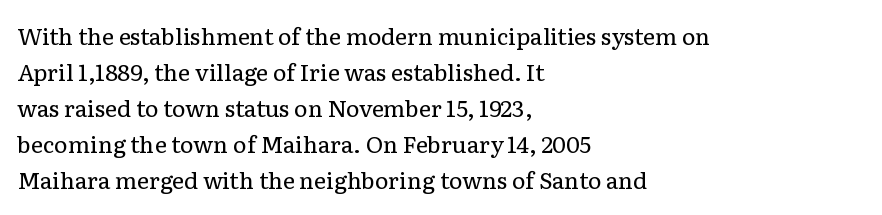
Nothing unusual about the tracking: characters are spaced as the font intends. The typesetter chose a ragged-right arrangement here. Vertical strokes here are truly vertical. In terms of leading, this rendering sits right in the middle.
